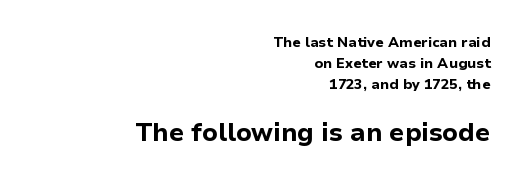
Interline gaps are of average width in this sample. Default kerning and tracking; the words read as compact shapes. The letters in the lower block stand taller than those in the block above. The space beneath each line is pristine and unruled. A roman cut, with each character standing at attention. Is the type bold? Yes — the strokes are clearly thick and heavy.
